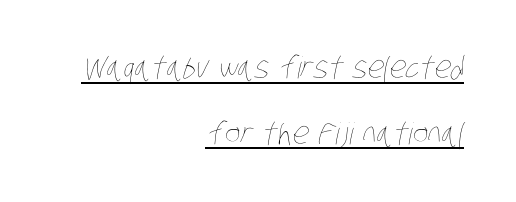
Q: Is the text bold? A: No.
Q: Is the text underlined? A: Yes.
Q: How is the paragraph aligned? A: Right-aligned.
Q: Is the spacing between letters normal or unusually wide? A: Normal.
Q: Is the spacing between lines tight, normal or loose? A: Loose.
Q: Width (condensed, normal, or wide)? A: Condensed.
Q: Stroke contrast? A: Low.
Q: x-height? A: Large.
Q: Monospaced? A: No.
